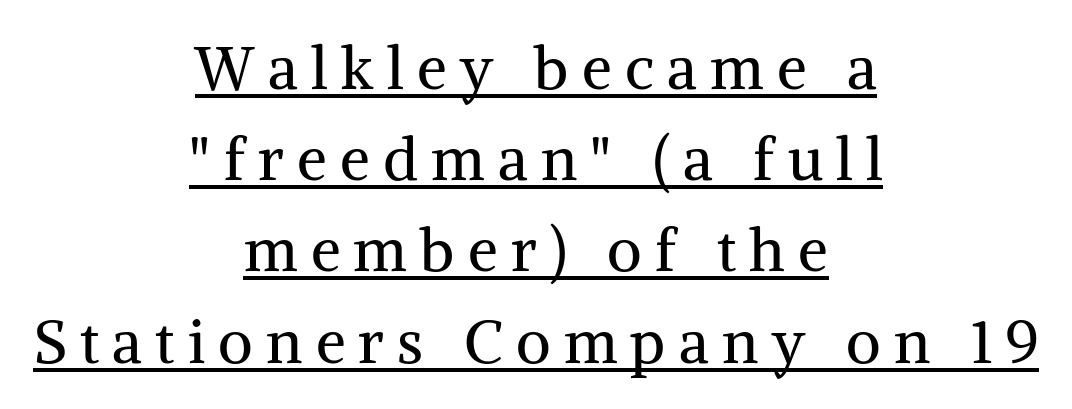
{"serif": "yes", "italic": "no", "bold": "no", "weight": "regular", "width": "normal", "stroke_contrast": "medium", "x_height": "medium", "monospaced": "no", "underline": "yes", "align": "center", "line_spacing": "normal", "line_spacing_ratio": 1.52, "letter_spacing": "wide", "letter_spacing_em": 0.22, "glyph_px": 60}
